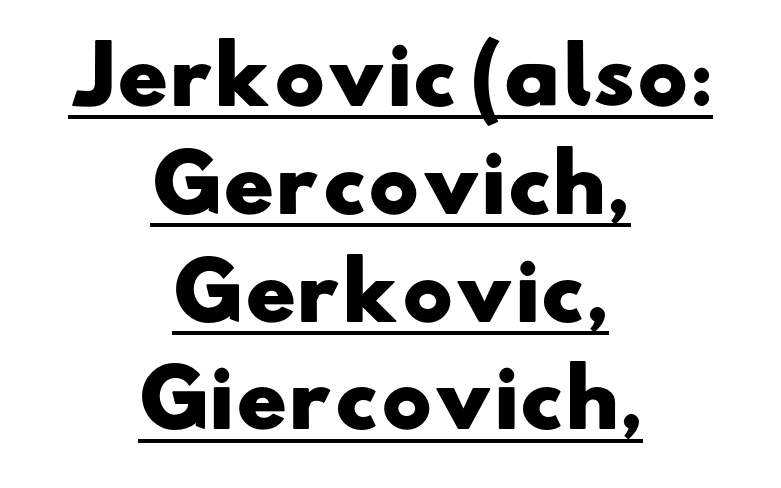
{"serif": "no", "bold": "yes", "weight": "heavy", "width": "wide", "stroke_contrast": "low", "x_height": "small", "monospaced": "no", "underline": "yes", "align": "center", "line_spacing": "normal", "line_spacing_ratio": 1.4, "letter_spacing": "normal", "letter_spacing_em": 0.0, "glyph_px": 77}
